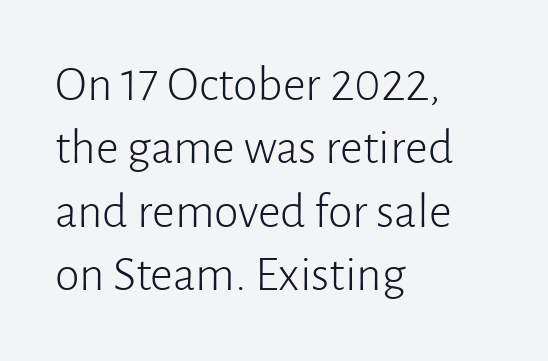
{"serif": "no", "italic": "no", "bold": "no", "weight": "light", "width": "normal", "stroke_contrast": "low", "x_height": "medium", "monospaced": "no", "underline": "no", "align": "left", "line_spacing": "normal", "line_spacing_ratio": 1.27, "letter_spacing": "normal", "letter_spacing_em": 0.0, "glyph_px": 50}
